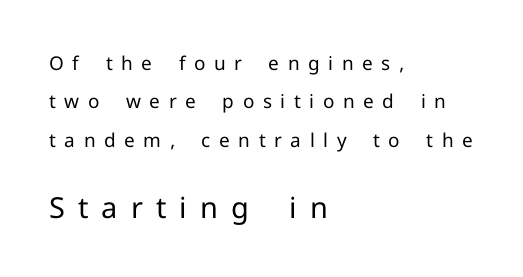
{"serif": "no", "italic": "no", "bold": "no", "weight": "regular", "width": "normal", "stroke_contrast": "low", "x_height": "medium", "monospaced": "no", "underline": "no", "align": "left", "line_spacing": "loose", "line_spacing_ratio": 2.02, "letter_spacing": "wide", "letter_spacing_em": 0.45, "larger_block": "second", "size_ratio": 1.53, "glyph_px": 29}
